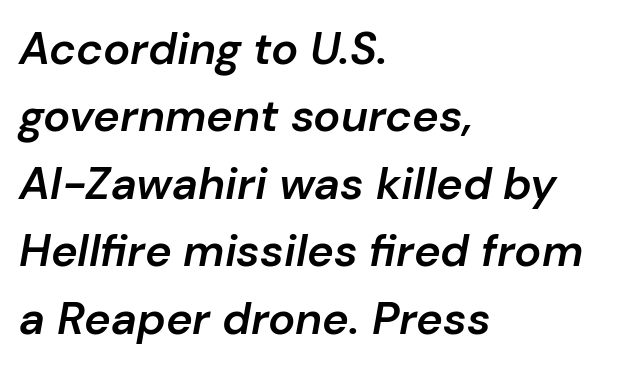
The image shows 45 px semibold type, italic (leaning right); set left-aligned, normal line spacing (1.5x), normal letter spacing, not underlined; low stroke contrast and a medium x-height.
